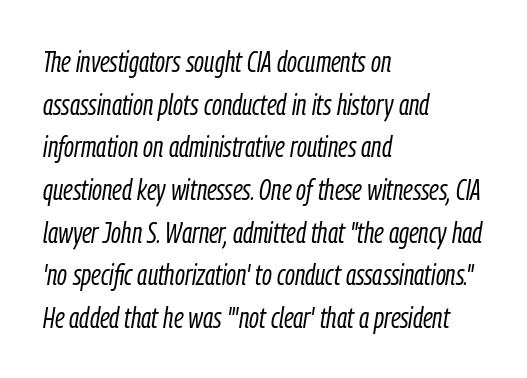
The image shows 29 px light, condensed type, italic (leaning right); set left-aligned, normal line spacing (1.47x), normal letter spacing, not underlined; low stroke contrast and a medium x-height.
